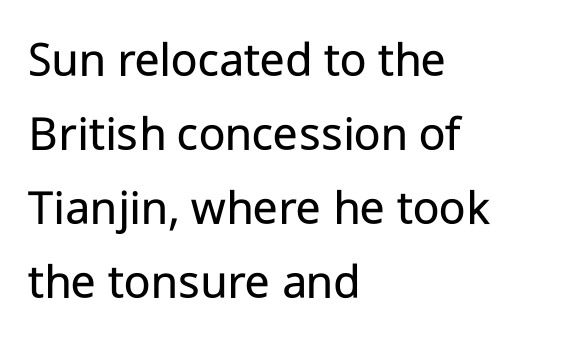
The image shows 51 px regular-weight sans-serif type, upright; set left-aligned, normal line spacing (1.45x), normal letter spacing, not underlined; low stroke contrast and a medium x-height.
